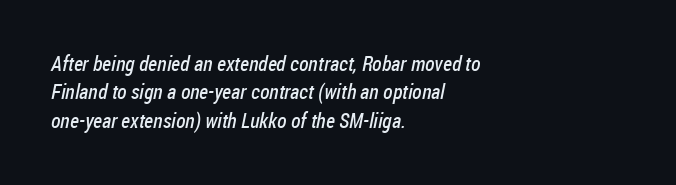
The specimen omits any rule beneath the text block's lines. The setting favours the left margin, as ordinary paragraphs usually do. How are the letters spaced? Ordinarily, with no added tracking. The passage shown stacks its lines at a standard gap.
